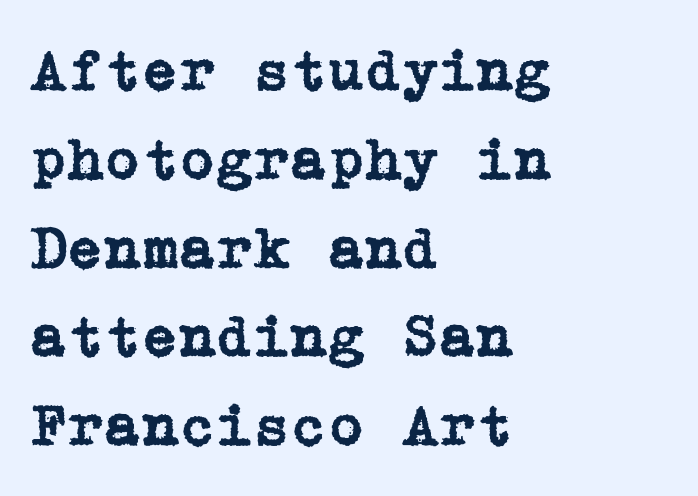
{"serif": "yes", "italic": "no", "width": "normal", "stroke_contrast": "low", "x_height": "medium", "underline": "no", "align": "left", "line_spacing": "normal", "line_spacing_ratio": 1.48, "letter_spacing": "normal", "letter_spacing_em": 0.0, "glyph_px": 60}
